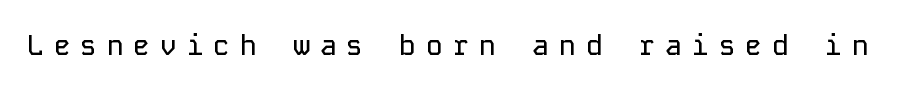
The letters march in equal steps, a hallmark of fixed-pitch type. A roman cut, with each character standing at attention. Check under the words: just untouched page. The letterforms stand isolated, each surrounded by extra space. The rendering shows plain stroke endings on the letterforms — a sans-serif design.
